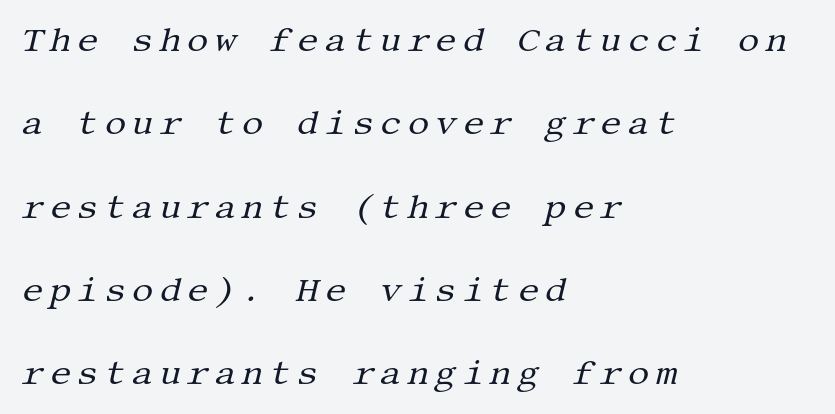
{"serif": "yes", "italic": "yes", "lean": "right", "slant_degrees": 13, "bold": "no", "weight": "regular", "width": "normal", "stroke_contrast": "medium", "x_height": "large", "underline": "no", "align": "left", "line_spacing": "loose", "line_spacing_ratio": 2.45, "glyph_px": 34}
